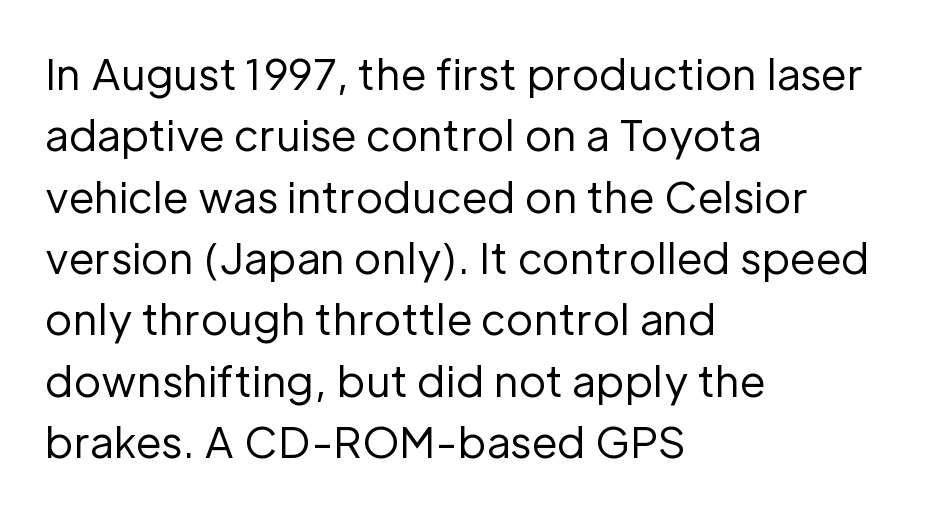
{"serif": "no", "italic": "no", "bold": "no", "weight": "regular", "width": "normal", "stroke_contrast": "low", "x_height": "medium", "monospaced": "no", "underline": "no", "align": "left", "line_spacing": "normal", "line_spacing_ratio": 1.46, "letter_spacing": "normal", "letter_spacing_em": 0.0, "glyph_px": 42}
